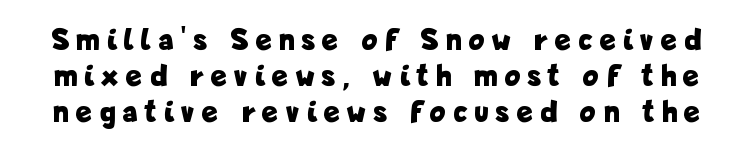
Italic? Not at all — the glyphs are vertical. Thick stems and heavy bowls — unmistakably bold. The passage shown stacks its lines with hardly any gap. Beneath every word, the page is bare.
